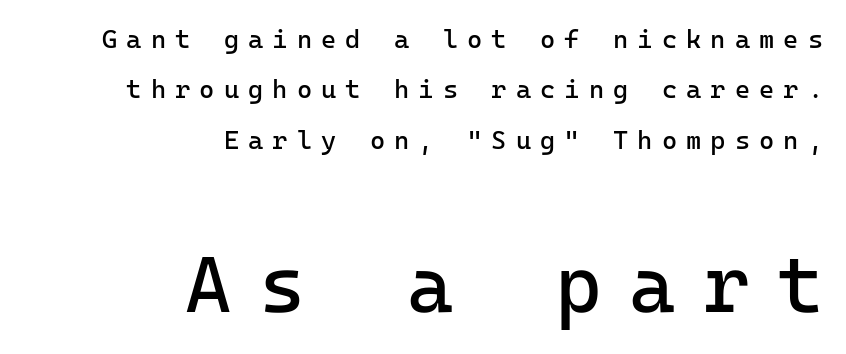
Does extra space separate the letters? Yes, quite a lot of it. The designer gave the closing block more size than the opening block. The glyphs are unaccompanied by any horizontal stroke below them. A roman cut, with each character standing at attention. Counters stay open thanks to moderate or lighter strokes. One glance says open: line gaps are wider than usual.
